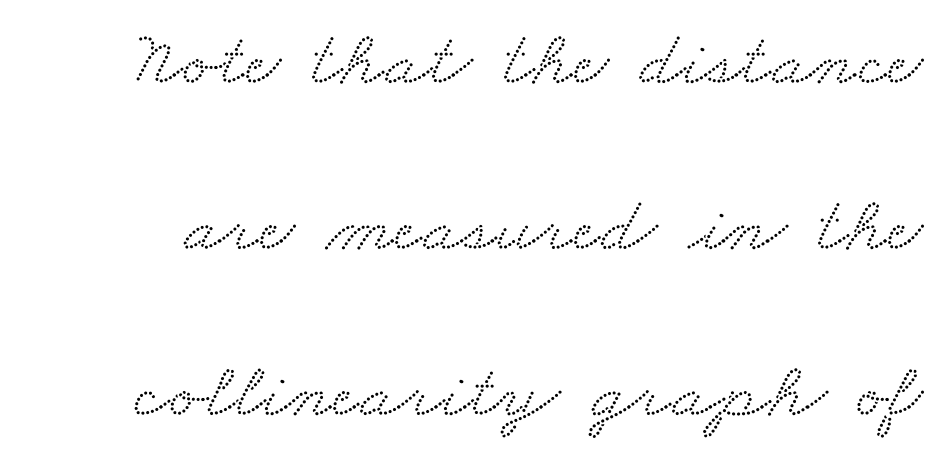
{"serif": "yes", "width": "wide", "stroke_contrast": "medium", "x_height": "small", "monospaced": "no", "underline": "no", "line_spacing": "loose", "line_spacing_ratio": 2.1, "letter_spacing": "normal", "letter_spacing_em": 0.0, "glyph_px": 79}
